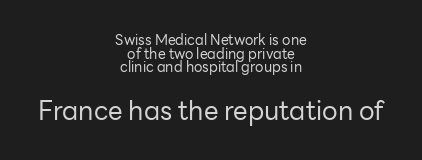
The image shows 26 px text type, upright; set centered, tight line spacing (0.97x), normal letter spacing, not underlined; the second (bottom) block is 1.86x larger.
